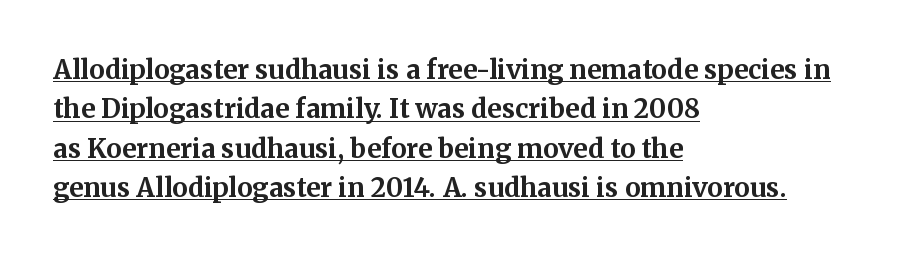
{"italic": "no", "bold": "yes", "underline": "yes", "align": "left", "line_spacing": "normal", "line_spacing_ratio": 1.51, "letter_spacing": "normal", "letter_spacing_em": 0.0, "glyph_px": 26}
